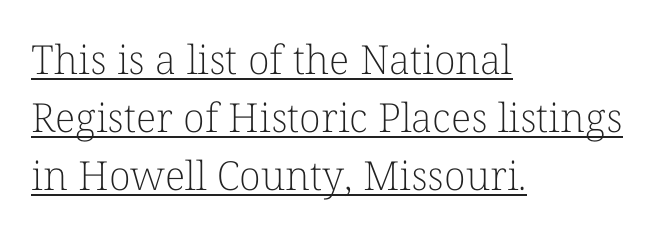
Q: Is the text bold? A: No.
Q: Is the text italic (slanted)? A: No, it is upright.
Q: Is the typeface a serif or a sans-serif typeface? A: Serif.
Q: Is the text underlined? A: Yes.
Q: How is the paragraph aligned? A: Left-aligned.
Q: Is the spacing between letters normal or unusually wide? A: Normal.
Q: Is the spacing between lines tight, normal or loose? A: Normal.
Q: Width (condensed, normal, or wide)? A: Normal.
Q: Stroke contrast? A: Low.
Q: x-height? A: Medium.
Q: Monospaced? A: No.
